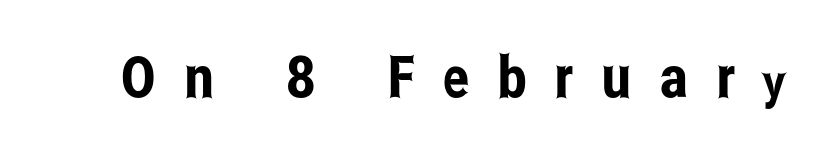
Q: Is the text italic (slanted)? A: No, it is upright.
Q: Is the typeface a serif or a sans-serif typeface? A: Sans-serif.
Q: Is the text underlined? A: No.
Q: Is the spacing between letters normal or unusually wide? A: Unusually wide.
Q: Width (condensed, normal, or wide)? A: Condensed.
Q: Stroke contrast? A: Low.
Q: x-height? A: Medium.
Q: Monospaced? A: No.
